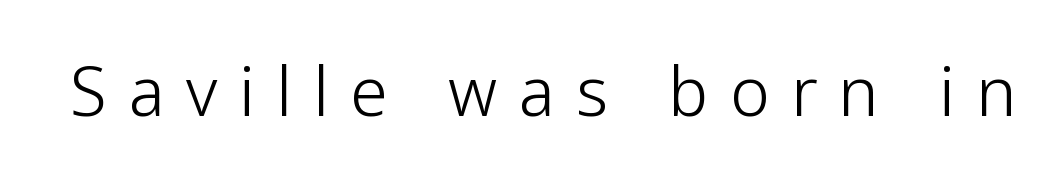
{"serif": "no", "italic": "no", "bold": "no", "weight": "light", "width": "normal", "stroke_contrast": "low", "x_height": "medium", "monospaced": "no", "underline": "no", "letter_spacing": "wide", "letter_spacing_em": 0.32, "glyph_px": 67}
